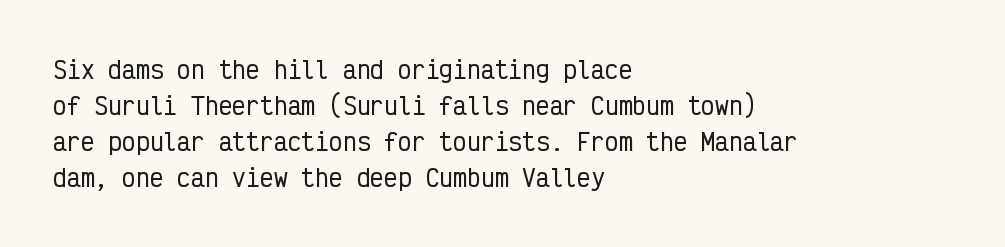
Q: Is the text italic (slanted)? A: No, it is upright.
Q: Is the text underlined? A: No.
Q: How is the paragraph aligned? A: Left-aligned.
Q: Is the spacing between letters normal or unusually wide? A: Normal.
Q: Is the spacing between lines tight, normal or loose? A: Normal.
